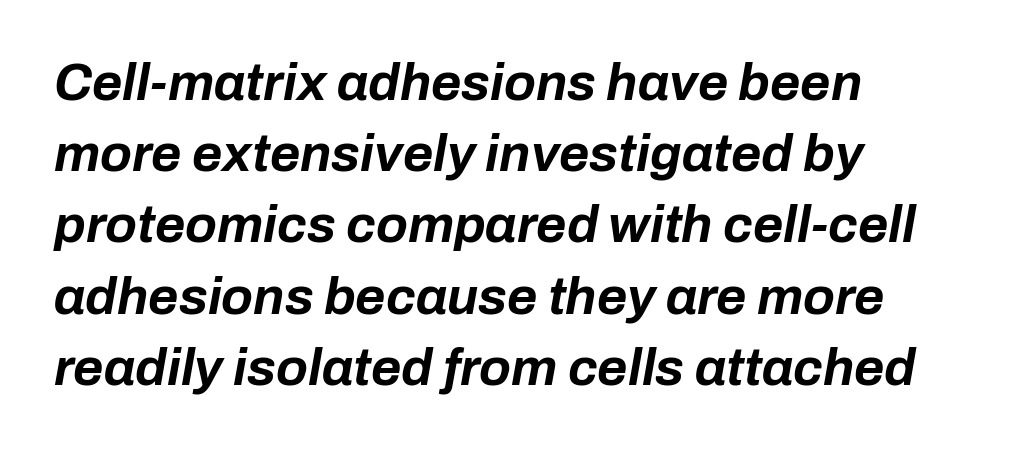
The typesetter chose a ragged-right arrangement here. The specimen reads as italic at a glance. Whoever set this chose a conventional vertical rhythm. Nobody touched the tracking dial on this one. Unmarked baselines from the first word to the last. These lines are rendered in a variable-pitch font.
